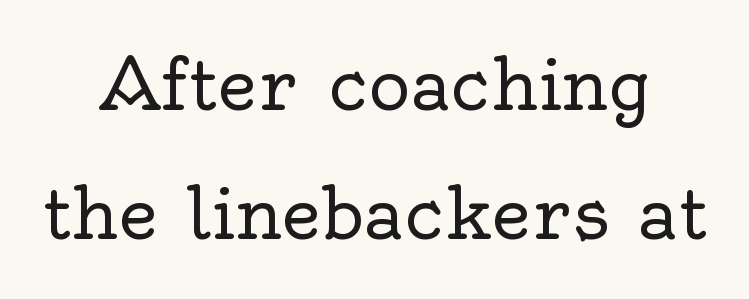
The image shows 70 px regular-weight serif type, upright; set centered, line spacing 1.85x, normal letter spacing, not underlined; a small x-height.
